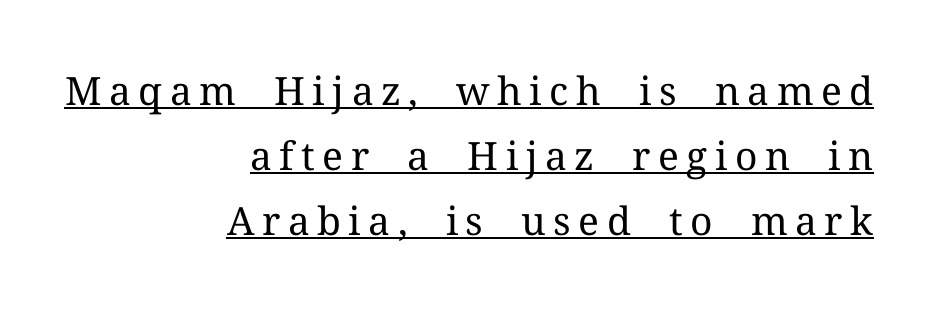
The axis of the letterforms is exactly vertical. If you measured baseline to baseline, you'd find a middling distance. This is underlined copy, the kind a proofreader might mark for attention. Does the copy run flush right? Yes — the right margin is perfectly even.
